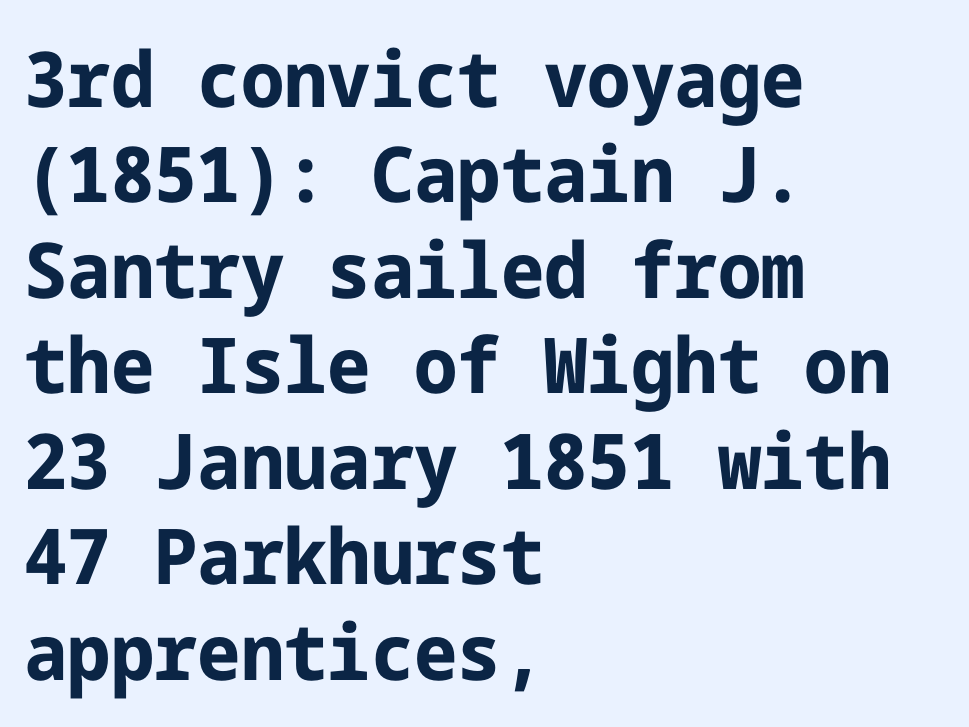
{"serif": "no", "italic": "no", "bold": "yes", "weight": "bold", "width": "normal", "stroke_contrast": "low", "x_height": "medium", "underline": "no", "align": "left", "line_spacing_ratio": 1.24, "letter_spacing": "normal", "letter_spacing_em": 0.0, "glyph_px": 77}
